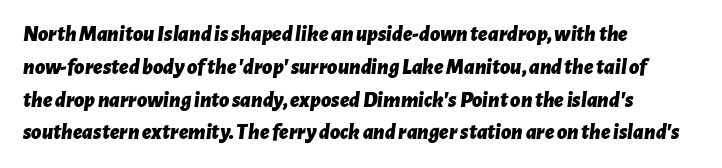
The image shows 22 px bold type, italic (leaning right); set left-aligned, normal line spacing (1.49x), normal letter spacing, not underlined.
